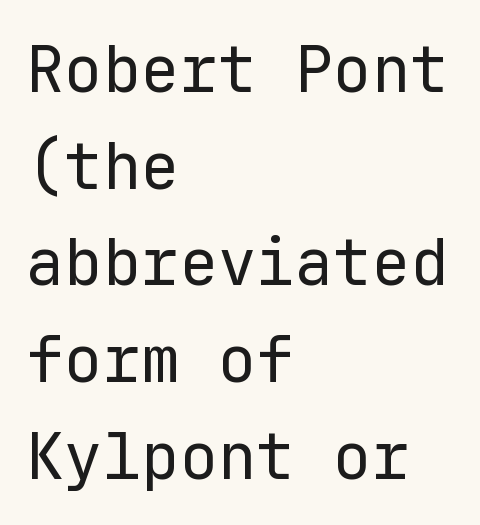
The image shows 64 px regular-weight sans-serif type, upright, monospaced; set left-aligned, normal line spacing (1.51x), normal letter spacing, not underlined; low stroke contrast and a medium x-height.
